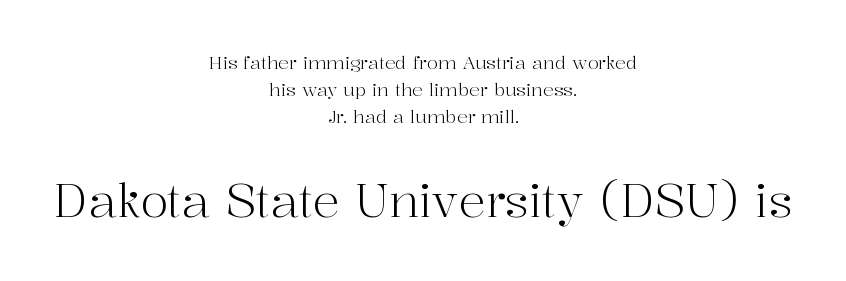
Q: Is the text bold? A: No.
Q: Is the text italic (slanted)? A: No, it is upright.
Q: Is the typeface a serif or a sans-serif typeface? A: Serif.
Q: Is the text underlined? A: No.
Q: How is the paragraph aligned? A: Centered.
Q: Is the spacing between letters normal or unusually wide? A: Normal.
Q: Is the spacing between lines tight, normal or loose? A: Normal.
Q: Which block of text is set in a larger size, the first (top) or the second (bottom)? A: The second (bottom) one.
Q: Width (condensed, normal, or wide)? A: Normal.
Q: Stroke contrast? A: High.
Q: x-height? A: Medium.
Q: Monospaced? A: No.
